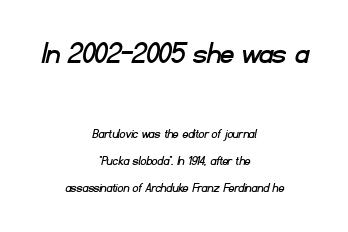
Loosely led — the rows are spread out. The initial chunk of copy outweighs the following chunk in type size. The area under the type is left untouched. Character widths vary here, with narrow letters taking less room than wide ones. Unlike a traditional serif, this face leaves its strokes unadorned. No extra tracking has been applied to these lines.
